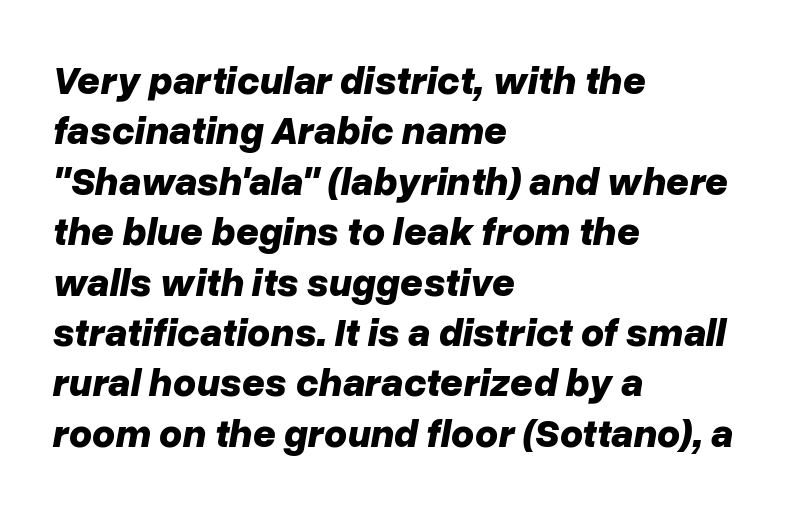
{"italic": "yes", "lean": "right", "slant_degrees": 10, "bold": "yes", "weight": "bold", "width": "normal", "stroke_contrast": "low", "x_height": "medium", "monospaced": "no", "underline": "no", "align": "left", "line_spacing": "normal", "line_spacing_ratio": 1.26, "letter_spacing": "normal", "letter_spacing_em": 0.0, "glyph_px": 40}
